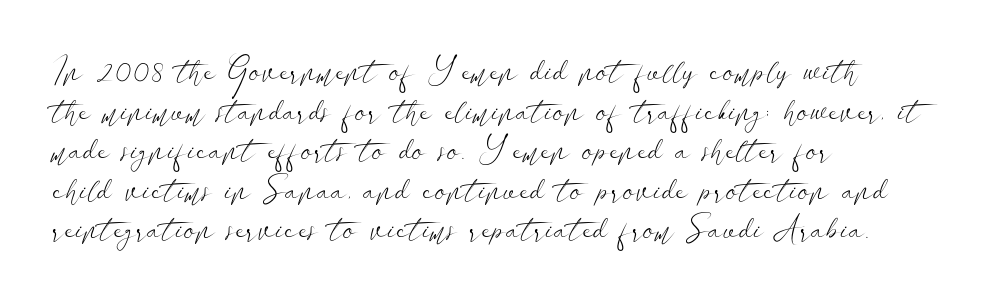
The image shows 33 px light, wide sans-serif type; set left-aligned, line spacing 1.2x, normal letter spacing, not underlined; low stroke contrast and a small x-height.
